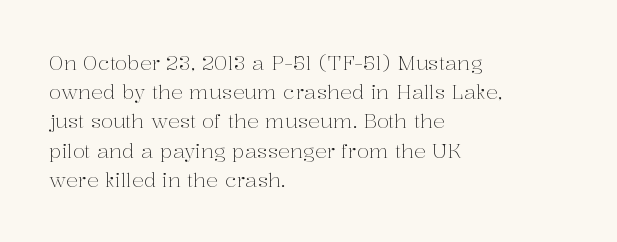
{"italic": "no", "bold": "no", "underline": "no", "align": "left", "line_spacing": "normal", "line_spacing_ratio": 1.46, "letter_spacing": "normal", "letter_spacing_em": 0.0, "glyph_px": 20}
